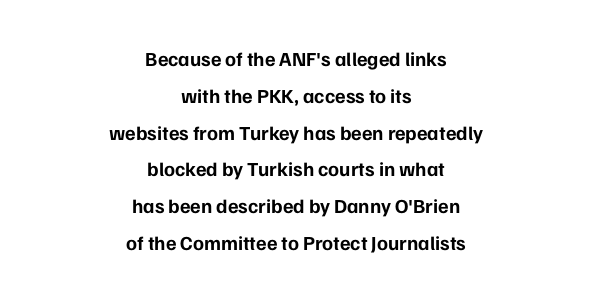
{"italic": "no", "bold": "yes", "underline": "no", "align": "center", "line_spacing_ratio": 1.84, "letter_spacing": "normal", "letter_spacing_em": 0.0, "glyph_px": 20}
